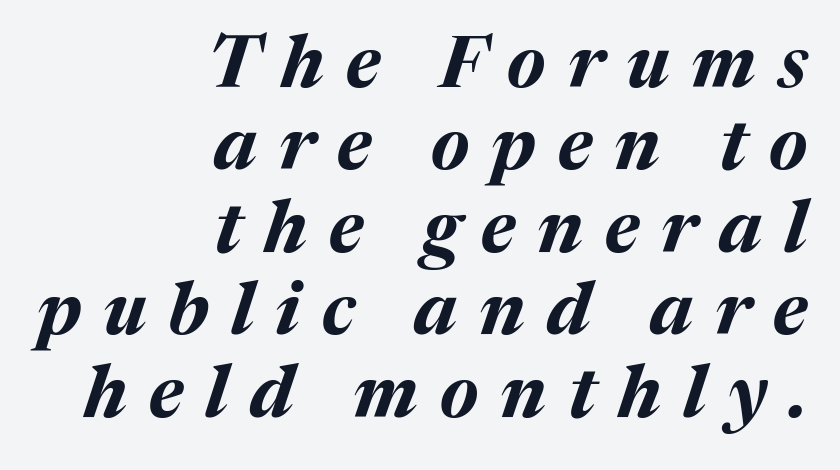
Q: Is the text bold? A: Yes.
Q: Is the text italic (slanted)? A: Yes, it leans right by about 17 degrees.
Q: Is the text underlined? A: No.
Q: How is the paragraph aligned? A: Right-aligned.
Q: Is the spacing between letters normal or unusually wide? A: Unusually wide.
Q: Is the spacing between lines tight, normal or loose? A: Tight.
Q: Width (condensed, normal, or wide)? A: Normal.
Q: Stroke contrast? A: Medium.
Q: x-height? A: Medium.
Q: Monospaced? A: No.
